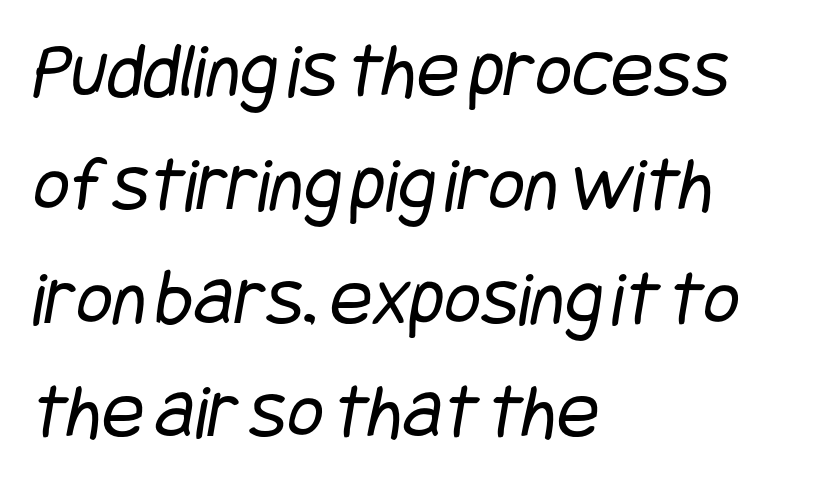
{"serif": "no", "bold": "no", "weight": "regular", "width": "condensed", "stroke_contrast": "low", "x_height": "large", "underline": "no", "align": "left", "line_spacing": "normal", "line_spacing_ratio": 1.44, "letter_spacing": "normal", "letter_spacing_em": 0.0, "glyph_px": 79}
